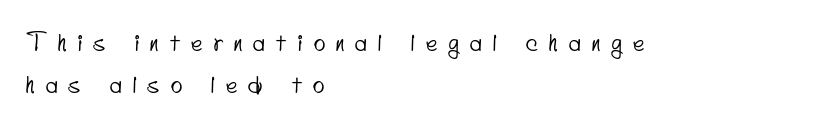
Q: Is the text underlined? A: No.
Q: How is the paragraph aligned? A: Left-aligned.
Q: Is the spacing between letters normal or unusually wide? A: Unusually wide.
